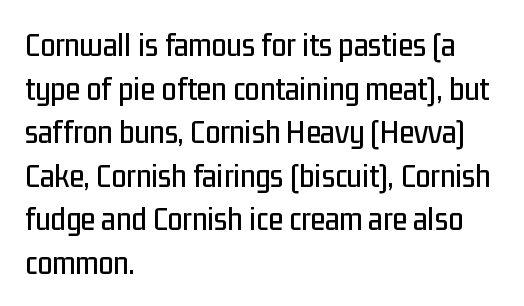
The image shows 34 px condensed sans-serif type, upright; set left-aligned, normal line spacing (1.28x), normal letter spacing, not underlined; low stroke contrast and a medium x-height.
